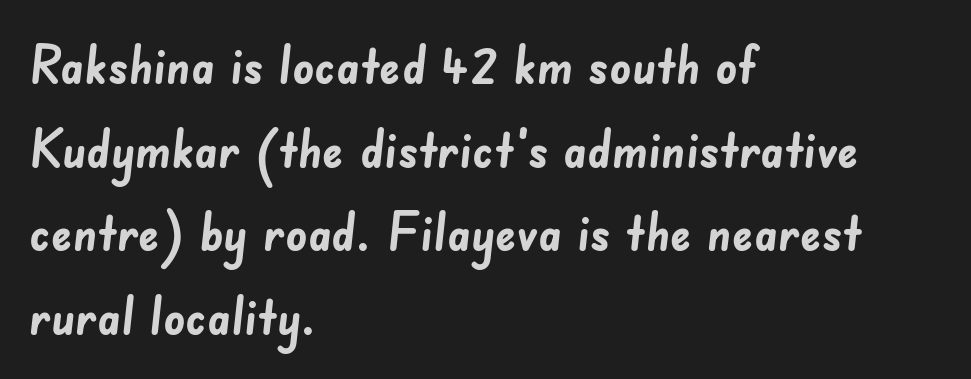
In terms of letterform style, serifs are entirely absent. Chunky letters — that's bold for sure. A typesetter would call this zero additional tracking. This sample has the flowing, uneven cadence of proportional lettering.
